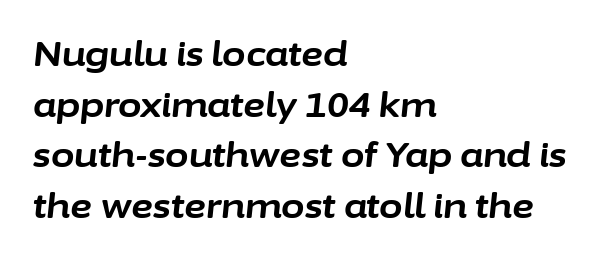
The image shows 34 px bold type, italic (leaning right); set left-aligned, normal line spacing (1.49x), normal letter spacing, not underlined; low stroke contrast and a medium x-height.
